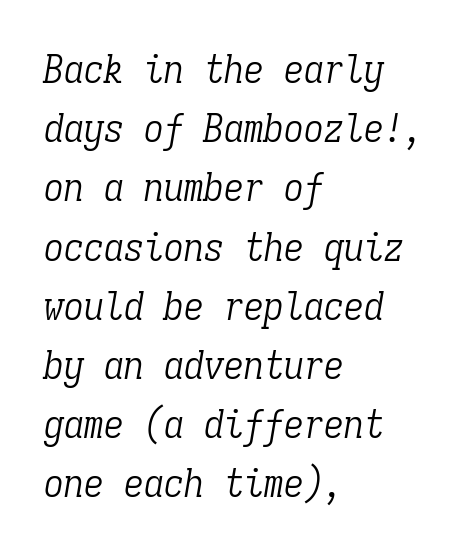
The lines sit at an ordinary, default distance from one another. Here the designer chose a console-style face with uniform glyph widths. This rendering uses left alignment, leaving the right contour irregular. The glyphs look as if they've been sheared to an angle. Font category for this specimen: serif. A quiet, ordinary-to-light weight characterises the typeface.
